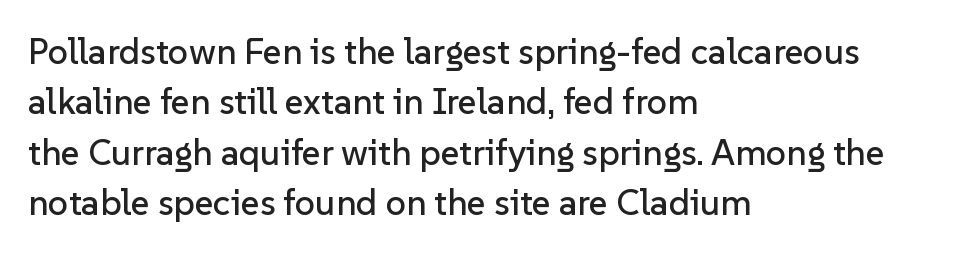
Q: Is the text italic (slanted)? A: No, it is upright.
Q: Is the typeface a serif or a sans-serif typeface? A: Sans-serif.
Q: Is the text underlined? A: No.
Q: How is the paragraph aligned? A: Left-aligned.
Q: Is the spacing between letters normal or unusually wide? A: Normal.
Q: Is the spacing between lines tight, normal or loose? A: Normal.
Q: Width (condensed, normal, or wide)? A: Normal.
Q: Stroke contrast? A: Low.
Q: x-height? A: Medium.
Q: Monospaced? A: No.
